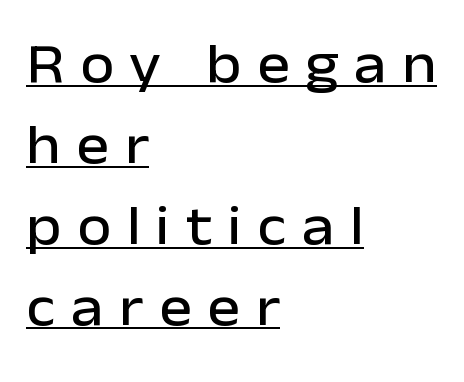
Underline: present. Varying glyph widths throughout — classic text-font behaviour. Horizontal bands of white between lines are of average thickness. If you drew a line through each stem, it would be perfectly vertical. The rendering inserts visible extra space after every character.
